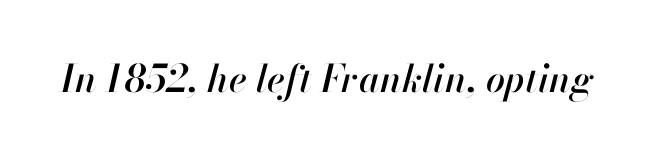
{"italic": "yes", "lean": "right", "slant_degrees": 13, "width": "normal", "stroke_contrast": "high", "x_height": "small", "monospaced": "no", "underline": "no", "letter_spacing": "normal", "letter_spacing_em": 0.0, "glyph_px": 38}
